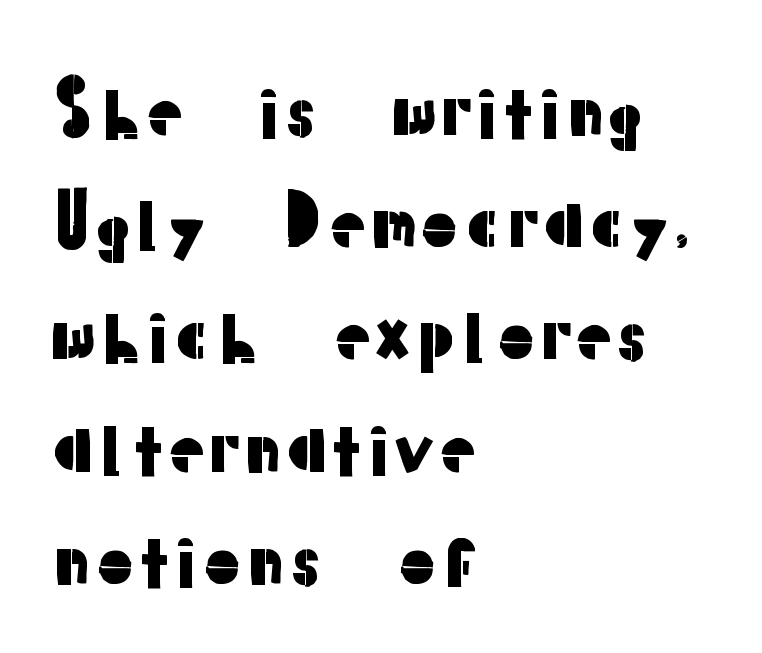
Q: Is the text italic (slanted)? A: No, it is upright.
Q: Is the typeface a serif or a sans-serif typeface? A: Sans-serif.
Q: Is the text underlined? A: No.
Q: How is the paragraph aligned? A: Left-aligned.
Q: Is the spacing between letters normal or unusually wide? A: Normal.
Q: Is the spacing between lines tight, normal or loose? A: Normal.
Q: Width (condensed, normal, or wide)? A: Normal.
Q: Stroke contrast? A: Low.
Q: x-height? A: Medium.
Q: Monospaced? A: No.
